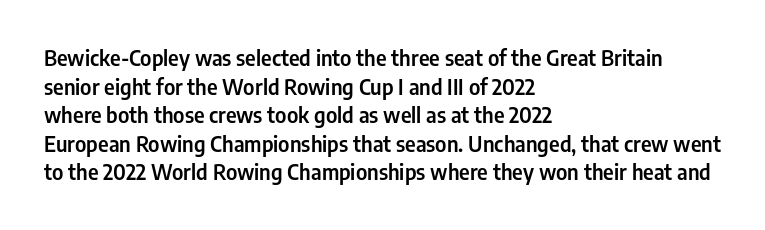
{"italic": "no", "underline": "no", "align": "left", "line_spacing": "normal", "line_spacing_ratio": 1.36, "letter_spacing": "normal", "letter_spacing_em": 0.0, "glyph_px": 21}
